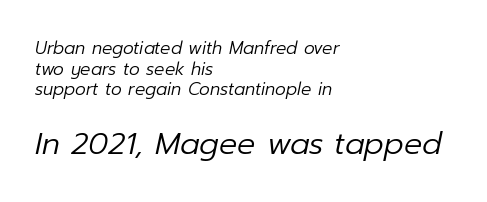
Q: Is the text bold? A: No.
Q: Is the text italic (slanted)? A: Yes, it leans right by about 12 degrees.
Q: Is the text underlined? A: No.
Q: How is the paragraph aligned? A: Left-aligned.
Q: Is the spacing between letters normal or unusually wide? A: Normal.
Q: Which block of text is set in a larger size, the first (top) or the second (bottom)? A: The second (bottom) one.
Q: Width (condensed, normal, or wide)? A: Normal.
Q: Stroke contrast? A: Low.
Q: x-height? A: Medium.
Q: Monospaced? A: No.
